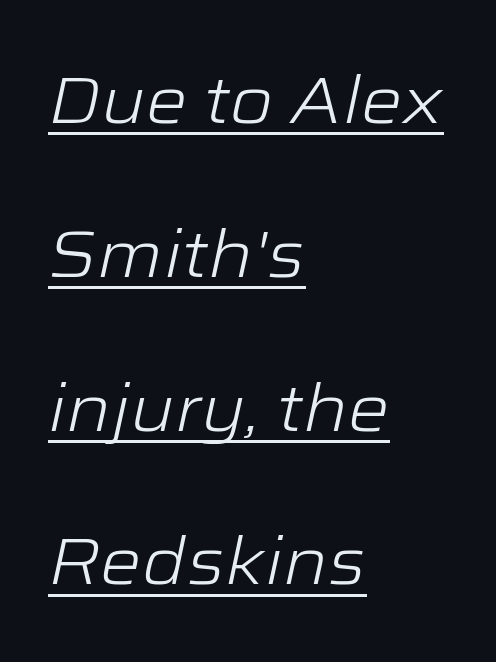
The image shows 66 px light, wide type, italic (leaning right); set left-aligned, loose line spacing (2.33x), normal letter spacing, underlined; low stroke contrast and a medium x-height.
